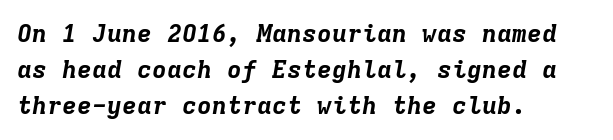
The image shows 25 px bold type, italic (leaning right); set left-aligned, normal line spacing (1.45x), normal letter spacing, not underlined.
